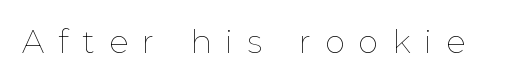
Q: Is the text bold? A: No.
Q: Is the text italic (slanted)? A: No, it is upright.
Q: Is the text underlined? A: No.
Q: Is the spacing between letters normal or unusually wide? A: Unusually wide.
Q: Width (condensed, normal, or wide)? A: Normal.
Q: Stroke contrast? A: Low.
Q: x-height? A: Medium.
Q: Monospaced? A: No.
